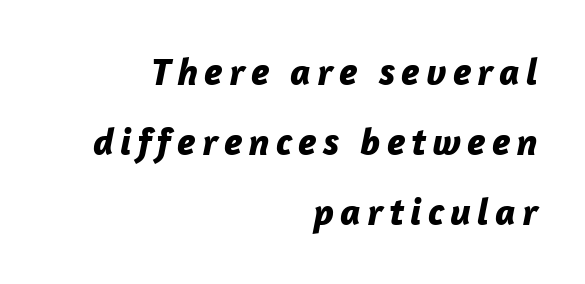
Q: Is the text bold? A: Yes.
Q: Is the text italic (slanted)? A: Yes, it leans right by about 12 degrees.
Q: Is the text underlined? A: No.
Q: How is the paragraph aligned? A: Right-aligned.
Q: Width (condensed, normal, or wide)? A: Normal.
Q: Stroke contrast? A: Low.
Q: x-height? A: Medium.
Q: Monospaced? A: No.
